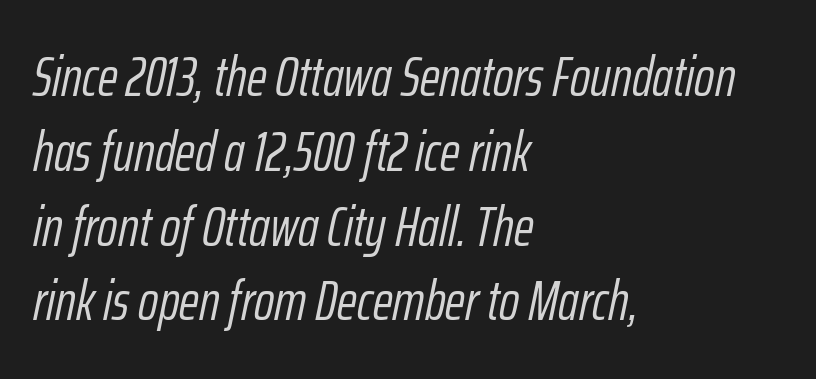
The image shows 55 px light, condensed type, italic (leaning right); set left-aligned, normal line spacing (1.36x), normal letter spacing, not underlined; low stroke contrast and a medium x-height.
